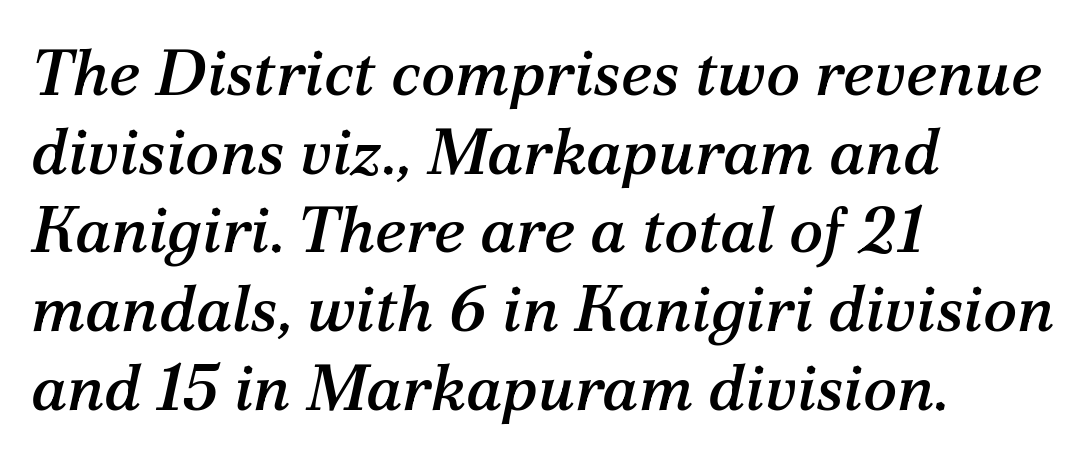
Q: Is the text italic (slanted)? A: Yes, it leans right by about 12 degrees.
Q: Is the typeface a serif or a sans-serif typeface? A: Serif.
Q: Is the text underlined? A: No.
Q: How is the paragraph aligned? A: Left-aligned.
Q: Is the spacing between letters normal or unusually wide? A: Normal.
Q: Width (condensed, normal, or wide)? A: Normal.
Q: Stroke contrast? A: Medium.
Q: x-height? A: Medium.
Q: Monospaced? A: No.
